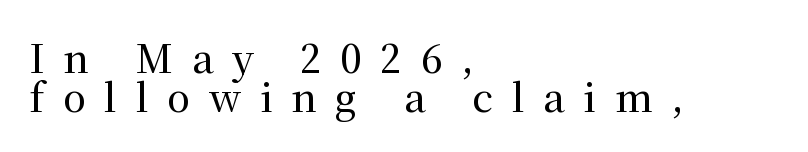
Q: Is the text italic (slanted)? A: No, it is upright.
Q: Is the typeface a serif or a sans-serif typeface? A: Serif.
Q: Is the text underlined? A: No.
Q: How is the paragraph aligned? A: Left-aligned.
Q: Is the spacing between letters normal or unusually wide? A: Unusually wide.
Q: Is the spacing between lines tight, normal or loose? A: Tight.
Q: Width (condensed, normal, or wide)? A: Normal.
Q: Stroke contrast? A: Medium.
Q: x-height? A: Medium.
Q: Monospaced? A: No.
